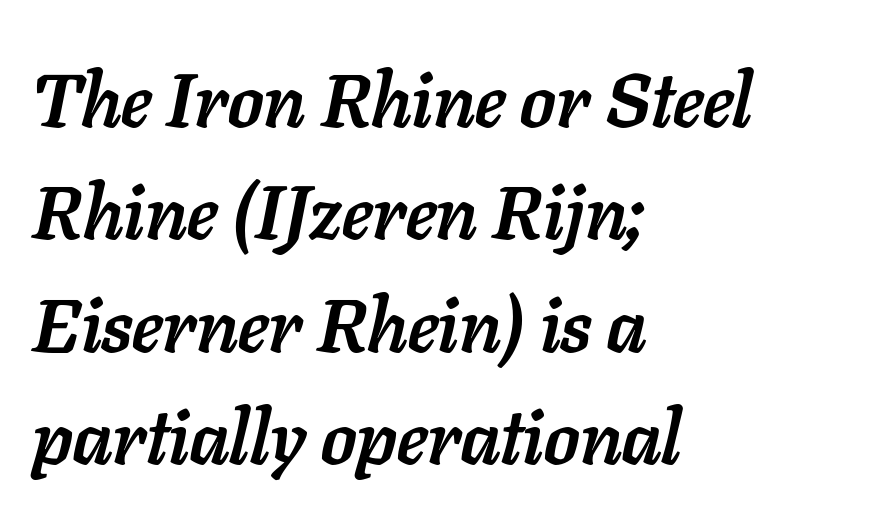
Which margin do the lines hug? The left one — the right edge is uneven. When letters slant like this, we call the style italic. Thick stems and heavy bowls — unmistakably bold. Underlining? Definitely not there. The passage shown is typed in a proportional face where columns would drift. The block of text has a typical density, with ordinary space between rows.
